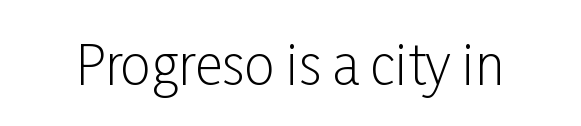
{"serif": "no", "italic": "no", "bold": "no", "weight": "light", "width": "condensed", "stroke_contrast": "low", "x_height": "medium", "monospaced": "no", "underline": "no", "letter_spacing": "normal", "letter_spacing_em": 0.0, "glyph_px": 54}
